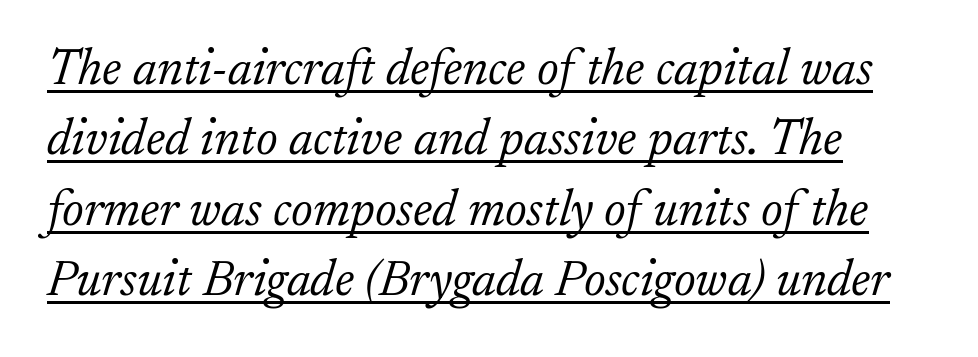
This sample has the flowing, uneven cadence of proportional lettering. Weight: regular or lighter. Tracking here is standard; glyphs follow each other at the usual distance. The glyphs look as if they've been sheared to an angle.
